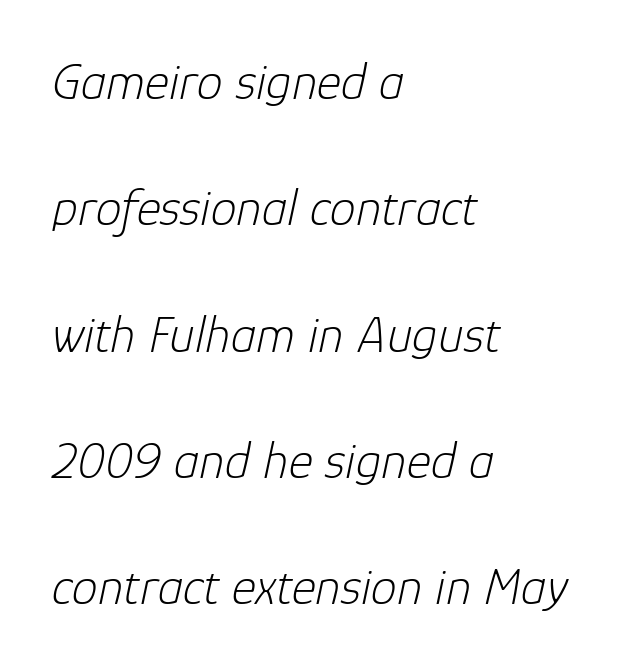
{"italic": "yes", "lean": "right", "slant_degrees": 12, "bold": "no", "weight": "light", "width": "normal", "stroke_contrast": "low", "x_height": "medium", "monospaced": "no", "underline": "no", "align": "left", "line_spacing": "loose", "line_spacing_ratio": 2.43, "letter_spacing": "normal", "letter_spacing_em": 0.0, "glyph_px": 52}
